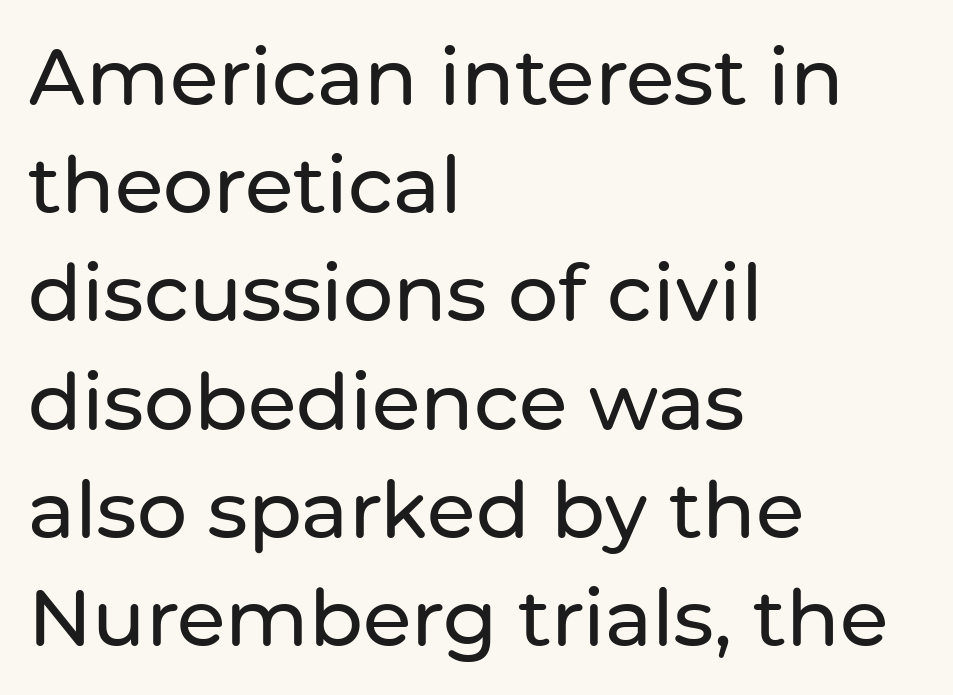
Q: Is the text italic (slanted)? A: No, it is upright.
Q: Is the typeface a serif or a sans-serif typeface? A: Sans-serif.
Q: Is the text underlined? A: No.
Q: How is the paragraph aligned? A: Left-aligned.
Q: Is the spacing between letters normal or unusually wide? A: Normal.
Q: Is the spacing between lines tight, normal or loose? A: Normal.
Q: Width (condensed, normal, or wide)? A: Normal.
Q: Stroke contrast? A: Low.
Q: x-height? A: Medium.
Q: Monospaced? A: No.
